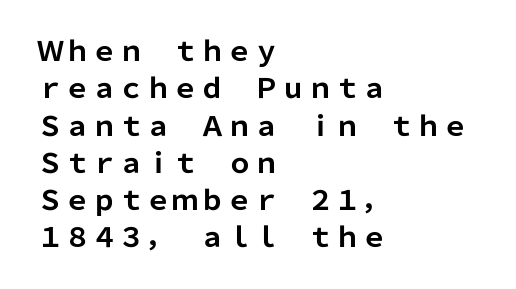
Q: Is the text bold? A: Yes.
Q: Is the text italic (slanted)? A: No, it is upright.
Q: Is the text underlined? A: No.
Q: How is the paragraph aligned? A: Left-aligned.
Q: Is the spacing between letters normal or unusually wide? A: Normal.
Q: Is the spacing between lines tight, normal or loose? A: Normal.
